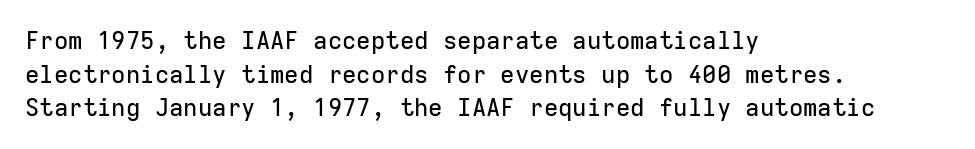
Leading matches the norm, producing a regular column. Every stem runs plumb, perpendicular to the baseline. Underline: absent. In CSS terms this would be text-align: left. Here the glyphs are tracked normally, forming tight word shapes.
